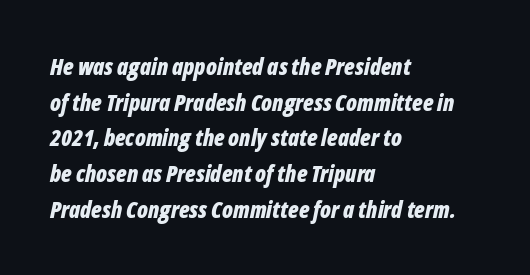
Q: Is the text bold? A: Yes.
Q: Is the text italic (slanted)? A: Yes, it leans right by about 12 degrees.
Q: Is the text underlined? A: No.
Q: How is the paragraph aligned? A: Left-aligned.
Q: Is the spacing between letters normal or unusually wide? A: Normal.
Q: Is the spacing between lines tight, normal or loose? A: Normal.
